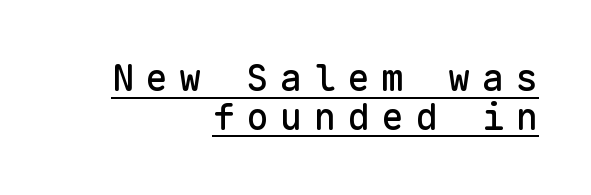
The image shows 37 px sans-serif type, upright, monospaced; set right-aligned, tight line spacing (1.05x), unusually wide letter spacing (+0.31 em), underlined; low stroke contrast and a medium x-height.
